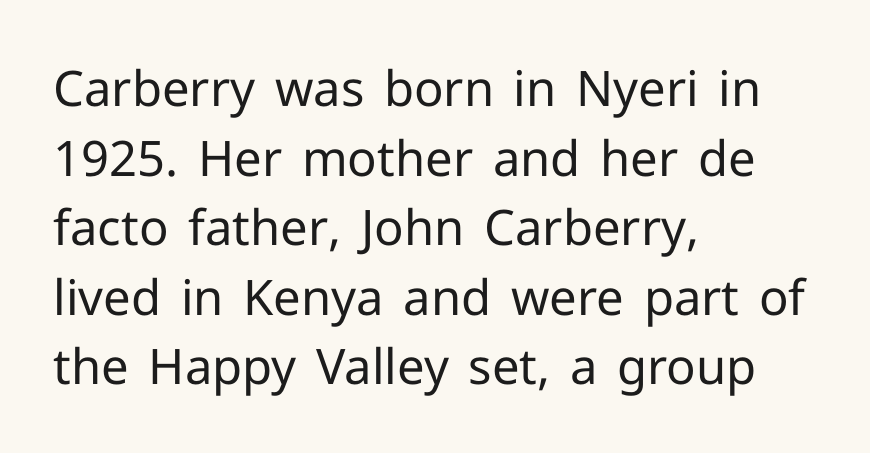
The strokes are not fattened; the text isn't bold. The rows are spaced the way most documents space them. Glyph-to-glyph distance matches everyday printed text. Does the copy run flush right? No — it runs flush left. I'd call this a sans setting — the letters go barefoot. Think of a printed novel: that variable character pitch is what you see here.
